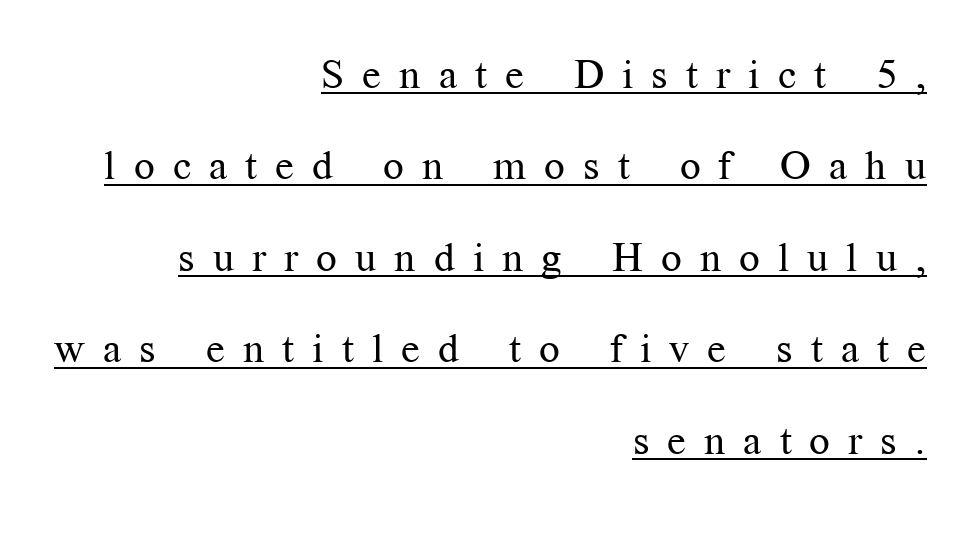
{"serif": "yes", "italic": "no", "bold": "no", "weight": "regular", "width": "normal", "stroke_contrast": "medium", "x_height": "medium", "monospaced": "no", "underline": "yes", "align": "right", "line_spacing": "loose", "line_spacing_ratio": 2.23, "letter_spacing": "wide", "letter_spacing_em": 0.44, "glyph_px": 41}
